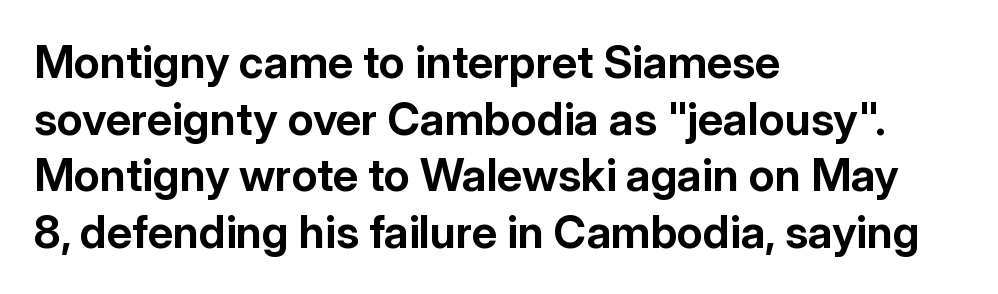
The image shows 45 px bold sans-serif type, upright; set left-aligned, normal line spacing (1.26x), normal letter spacing, not underlined; low stroke contrast and a medium x-height.
